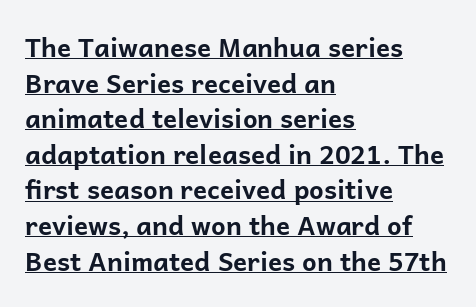
Q: Is the text bold? A: Yes.
Q: Is the text italic (slanted)? A: No, it is upright.
Q: Is the text underlined? A: Yes.
Q: How is the paragraph aligned? A: Left-aligned.
Q: Is the spacing between letters normal or unusually wide? A: Normal.
Q: Is the spacing between lines tight, normal or loose? A: Normal.
